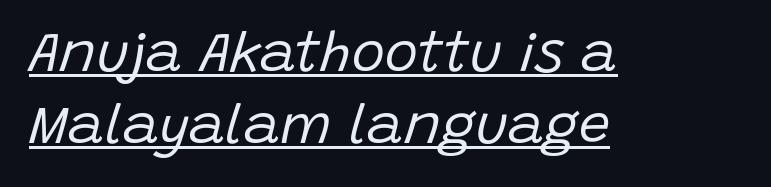
{"italic": "yes", "lean": "right", "slant_degrees": 15, "bold": "no", "weight": "regular", "width": "normal", "stroke_contrast": "low", "x_height": "large", "monospaced": "no", "underline": "yes", "align": "left", "line_spacing": "normal", "line_spacing_ratio": 1.28, "letter_spacing": "normal", "letter_spacing_em": 0.0, "glyph_px": 56}
